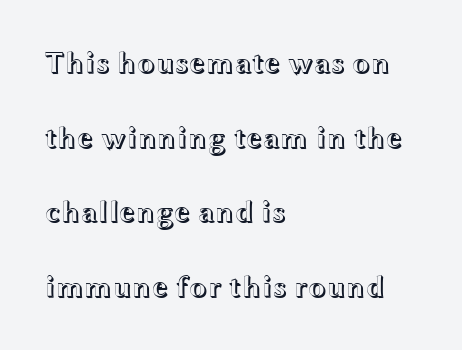
Note the varied advance widths — an 'i' is clearly narrower than an 'm'. These lines stand farther apart than default settings would place them. The lines in this sample share a left origin and differ only in where they stop. In terms of posture, this sample is upright. The letterforms sit shoulder to shoulder at normal distance. Unmarked baselines from the first word to the last.
